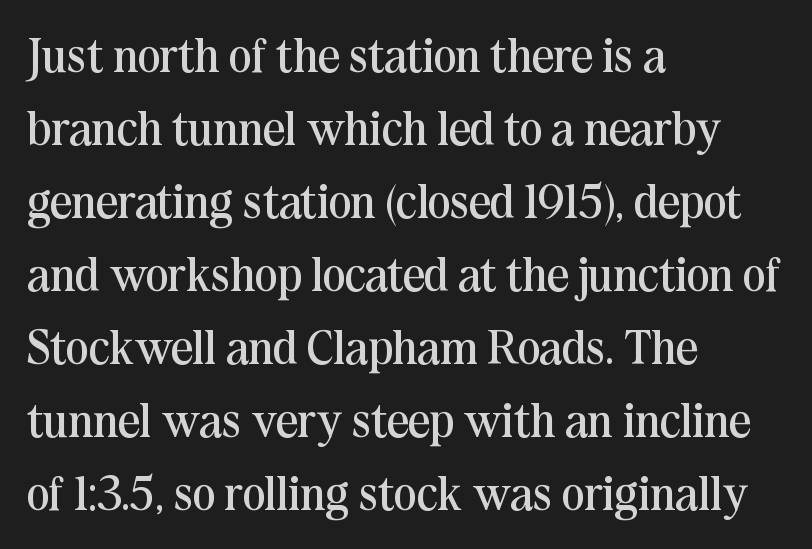
Nobody touched the tracking dial on this one. The axis of the letterforms is exactly vertical. Horizontal alignment here is leftward, the default for most running prose. Bare-footed words on every line.
